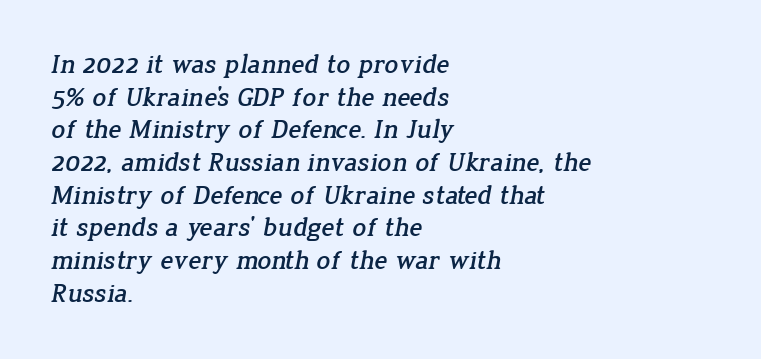
The image shows 27 px text type; set left-aligned, line spacing 1.21x, normal letter spacing, not underlined.
